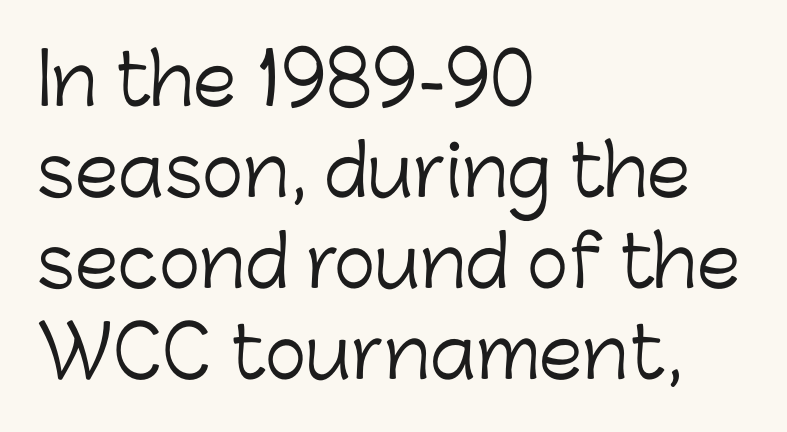
The image shows 70 px light sans-serif type, upright; set left-aligned, normal line spacing (1.3x), normal letter spacing, not underlined; low stroke contrast and a medium x-height.
